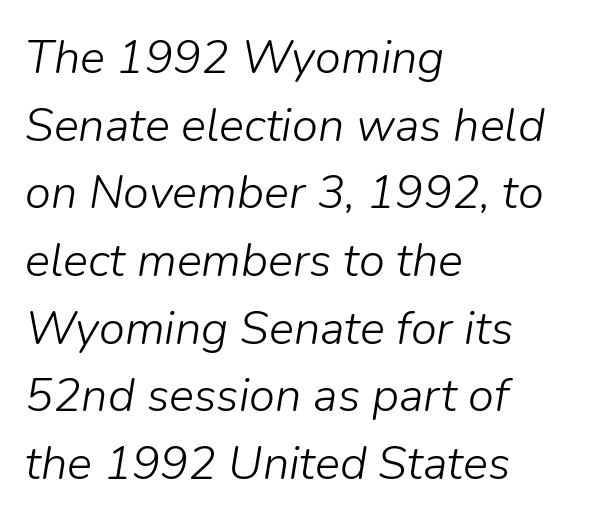
The image shows 47 px light type, italic (leaning right); set left-aligned, normal line spacing (1.44x), normal letter spacing, not underlined; low stroke contrast and a medium x-height.
